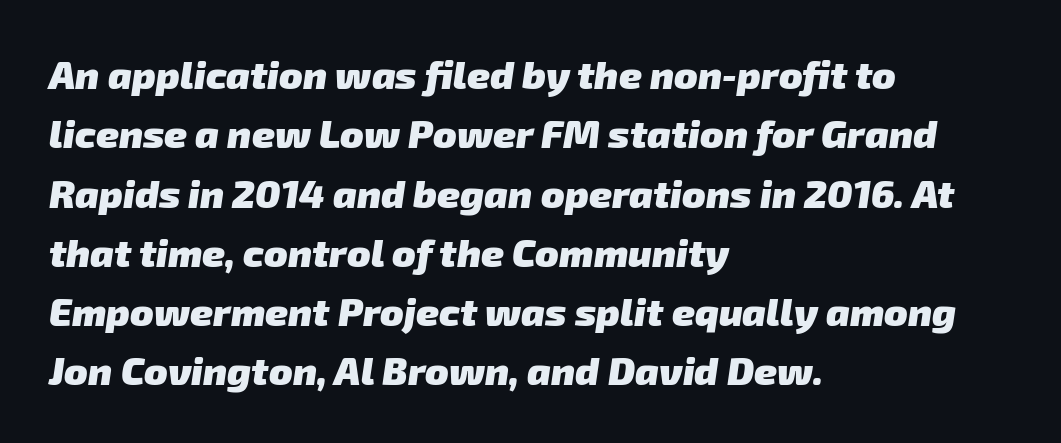
The rows are spaced the way most documents space them. The strip under each line holds only bare page. These lines are rendered in a variable-pitch font. Typographic density is high because the face is bold.
